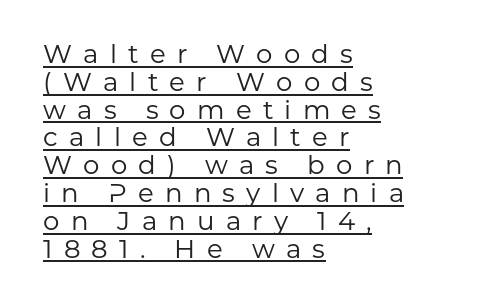
Q: Is the text bold? A: No.
Q: Is the text italic (slanted)? A: No, it is upright.
Q: Is the text underlined? A: Yes.
Q: How is the paragraph aligned? A: Left-aligned.
Q: Is the spacing between letters normal or unusually wide? A: Unusually wide.
Q: Is the spacing between lines tight, normal or loose? A: Tight.
